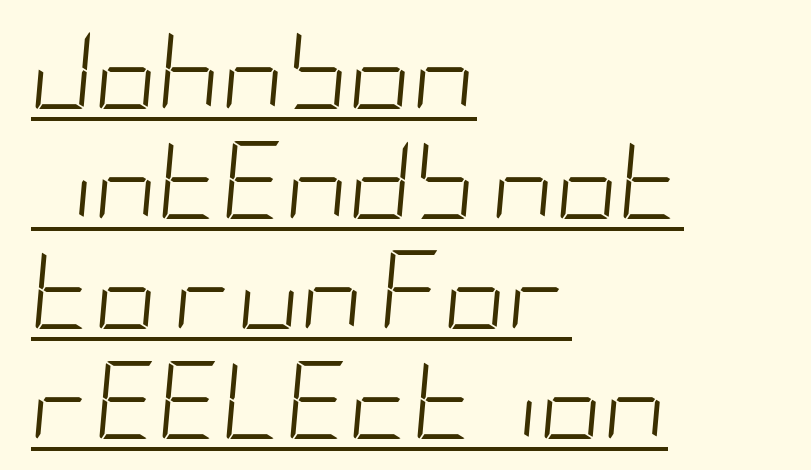
Q: Is the text bold? A: No.
Q: Is the text italic (slanted)? A: Yes, it leans right by about 5 degrees.
Q: Is the text underlined? A: Yes.
Q: How is the paragraph aligned? A: Left-aligned.
Q: Is the spacing between letters normal or unusually wide? A: Normal.
Q: Is the spacing between lines tight, normal or loose? A: Normal.
Q: Width (condensed, normal, or wide)? A: Condensed.
Q: Stroke contrast? A: Low.
Q: x-height? A: Large.
